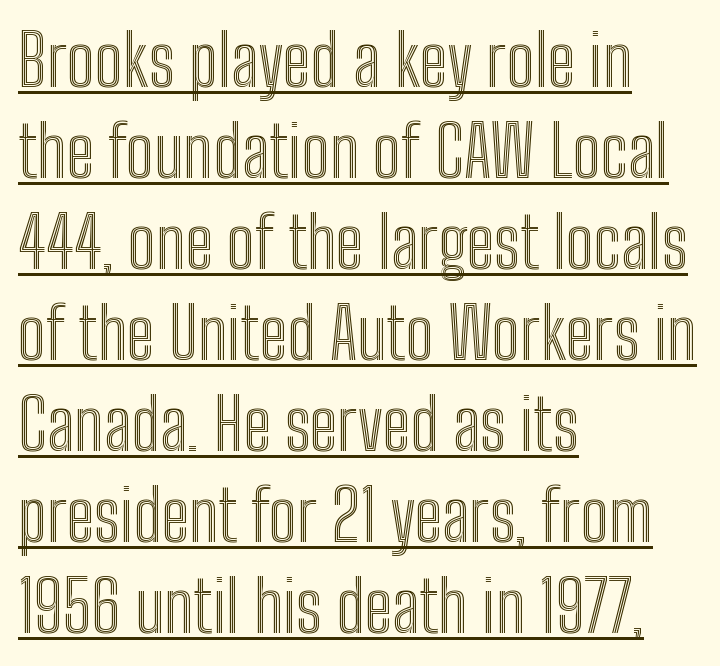
{"italic": "no", "width": "condensed", "x_height": "medium", "monospaced": "no", "underline": "yes", "align": "left", "line_spacing": "normal", "line_spacing_ratio": 1.3, "letter_spacing": "normal", "letter_spacing_em": 0.0, "glyph_px": 70}
